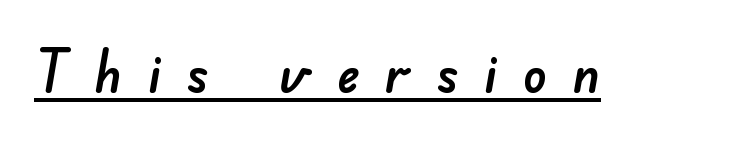
The image shows 58 px sans-serif type; set unusually wide letter spacing (+0.44 em), underlined; low stroke contrast and a small x-height.
